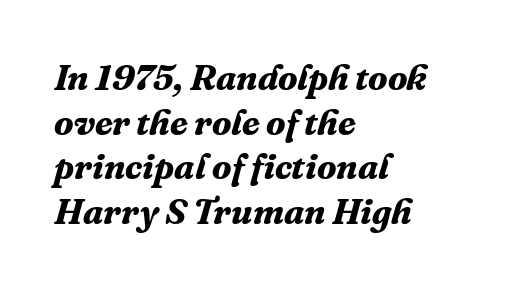
The image shows 36 px bold serif type, italic (leaning right); set left-aligned, line spacing 1.24x, normal letter spacing, not underlined; medium stroke contrast and a medium x-height.
